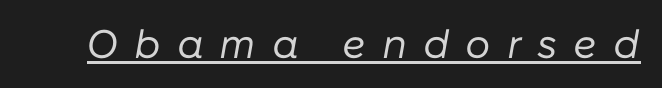
The rendered words wear a rule along their underside. Think of a printed novel: that variable character pitch is what you see here. The gaps between neighbouring characters are conspicuously large. The specimen reads as italic at a glance. The strokes carry an ordinary text weight at most.
